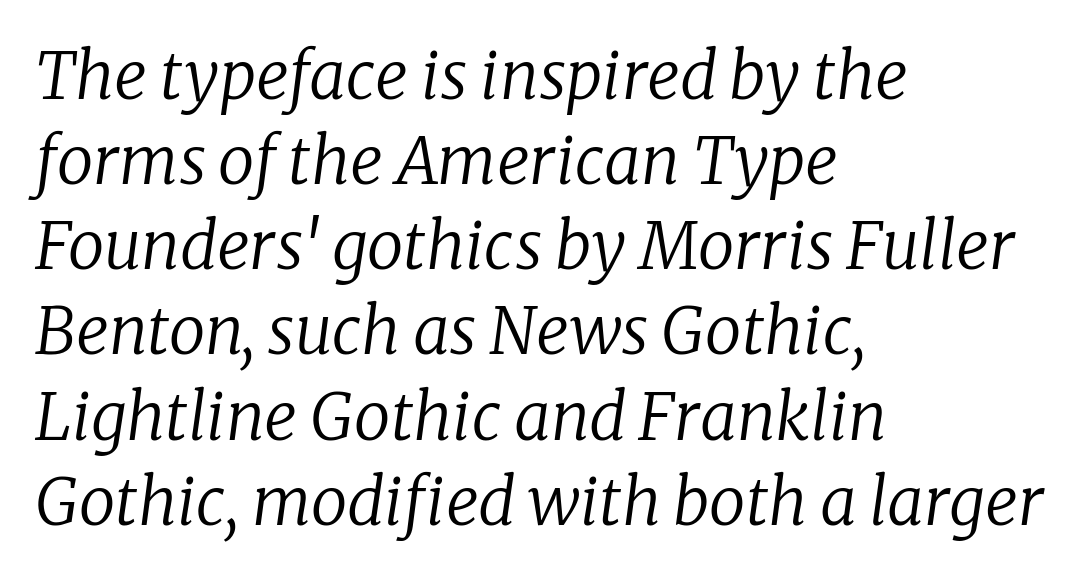
Q: Is the text bold? A: No.
Q: Is the text italic (slanted)? A: Yes, it leans right by about 8 degrees.
Q: Is the typeface a serif or a sans-serif typeface? A: Serif.
Q: Is the text underlined? A: No.
Q: How is the paragraph aligned? A: Left-aligned.
Q: Is the spacing between letters normal or unusually wide? A: Normal.
Q: Is the spacing between lines tight, normal or loose? A: Normal.
Q: Width (condensed, normal, or wide)? A: Normal.
Q: Stroke contrast? A: Low.
Q: x-height? A: Medium.
Q: Monospaced? A: No.
